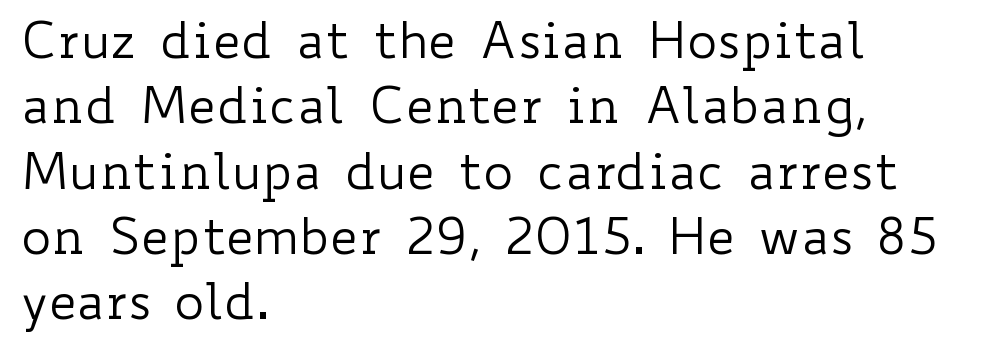
Q: Is the text bold? A: No.
Q: Is the text italic (slanted)? A: No, it is upright.
Q: Is the text underlined? A: No.
Q: How is the paragraph aligned? A: Left-aligned.
Q: Is the spacing between letters normal or unusually wide? A: Normal.
Q: Is the spacing between lines tight, normal or loose? A: Normal.
Q: Width (condensed, normal, or wide)? A: Wide.
Q: Stroke contrast? A: Low.
Q: x-height? A: Small.
Q: Monospaced? A: No.
